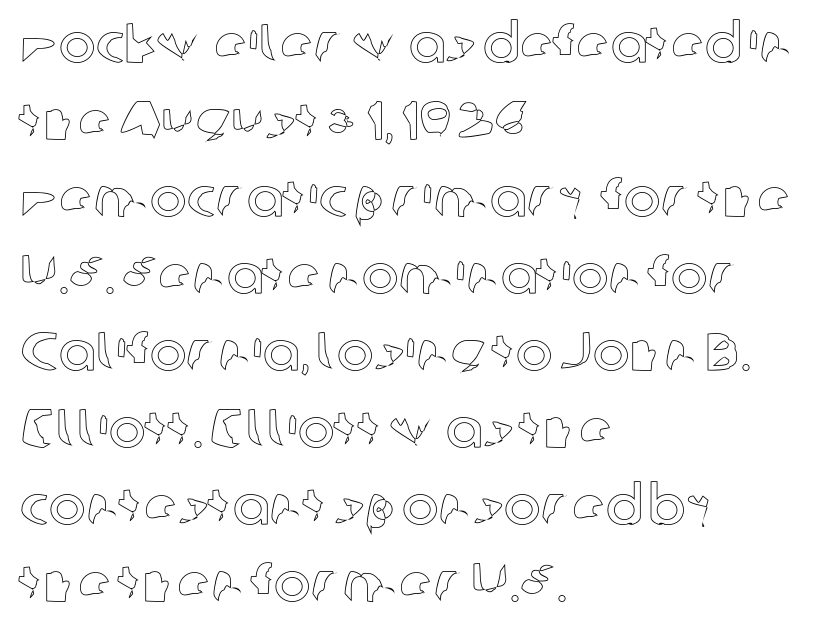
Q: Is the text italic (slanted)? A: No, it is upright.
Q: Is the text underlined? A: No.
Q: How is the paragraph aligned? A: Left-aligned.
Q: Is the spacing between letters normal or unusually wide? A: Normal.
Q: Is the spacing between lines tight, normal or loose? A: Normal.
Q: Width (condensed, normal, or wide)? A: Normal.
Q: x-height? A: Medium.
Q: Monospaced? A: No.
